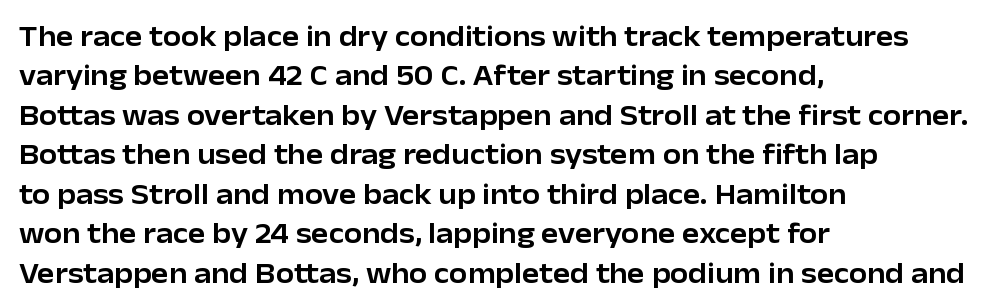
Q: Is the text italic (slanted)? A: No, it is upright.
Q: Is the typeface a serif or a sans-serif typeface? A: Sans-serif.
Q: Is the text underlined? A: No.
Q: How is the paragraph aligned? A: Left-aligned.
Q: Is the spacing between letters normal or unusually wide? A: Normal.
Q: Is the spacing between lines tight, normal or loose? A: Normal.
Q: Width (condensed, normal, or wide)? A: Normal.
Q: Stroke contrast? A: Low.
Q: x-height? A: Medium.
Q: Monospaced? A: No.
